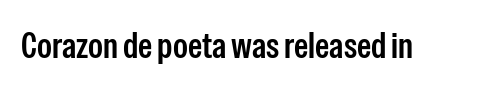
{"serif": "no", "italic": "no", "width": "condensed", "stroke_contrast": "low", "x_height": "medium", "monospaced": "no", "underline": "no", "letter_spacing": "normal", "letter_spacing_em": 0.0, "glyph_px": 36}
